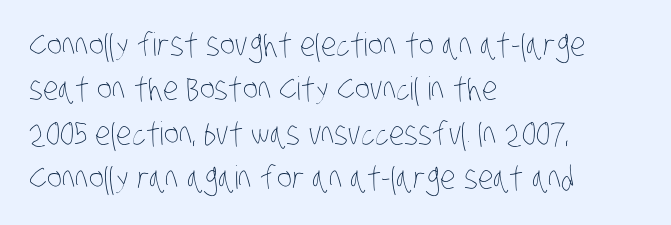
The text block is weighted toward the left margin, trailing off unevenly rightward. Think of a printed novel: that variable character pitch is what you see here. The block of text has a typical density, with ordinary space between rows. Lines of text with bare space underneath.
